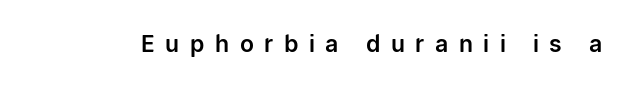
Q: Is the text italic (slanted)? A: No, it is upright.
Q: Is the text underlined? A: No.
Q: Is the spacing between letters normal or unusually wide? A: Unusually wide.
